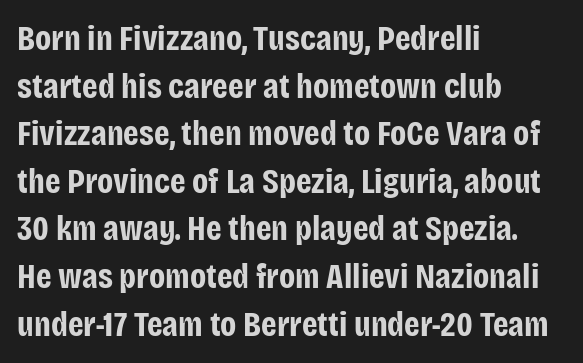
The image shows 35 px bold, condensed sans-serif type, upright; set left-aligned, normal line spacing (1.36x), normal letter spacing, not underlined; low stroke contrast and a large x-height.
